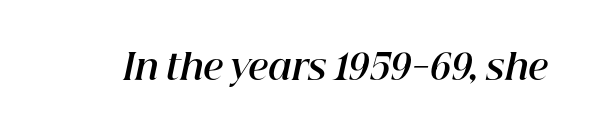
The passage shown is not underscored anywhere. The horizontal fit of the characters is conventional and even. There's an unmistakable incline to the writing here. Compared with an ordinary text face, these strokes are far heavier — a full bold. Do the characters align in a grid? No, the font is proportional.
